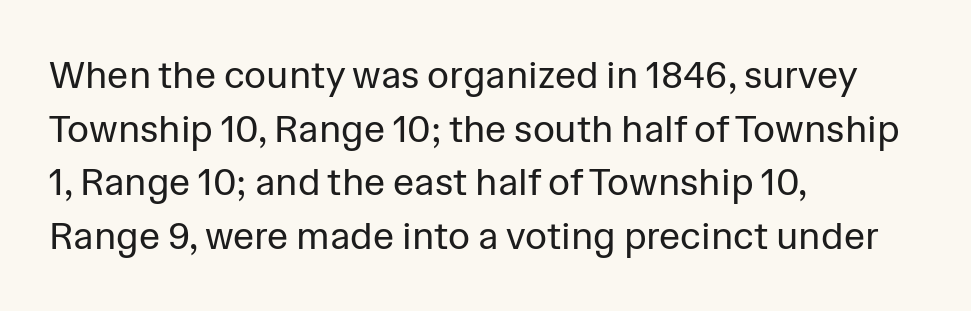
Q: Is the text bold? A: No.
Q: Is the text italic (slanted)? A: No, it is upright.
Q: Is the typeface a serif or a sans-serif typeface? A: Sans-serif.
Q: Is the text underlined? A: No.
Q: How is the paragraph aligned? A: Left-aligned.
Q: Is the spacing between letters normal or unusually wide? A: Normal.
Q: Is the spacing between lines tight, normal or loose? A: Normal.
Q: Width (condensed, normal, or wide)? A: Normal.
Q: Stroke contrast? A: Low.
Q: x-height? A: Medium.
Q: Monospaced? A: No.
